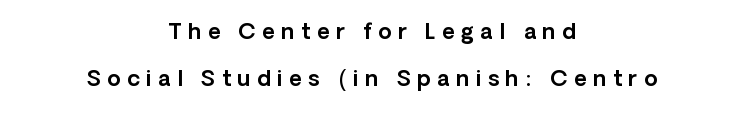
{"italic": "no", "underline": "no", "align": "center", "line_spacing": "loose", "line_spacing_ratio": 2.15, "letter_spacing": "wide", "letter_spacing_em": 0.29, "glyph_px": 22}
